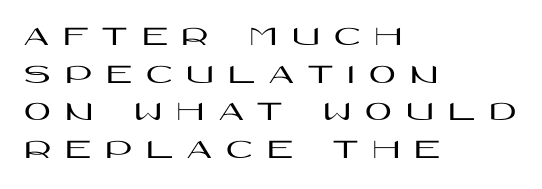
This sample keeps an unexceptional amount of space between lines. This sample has the flowing, uneven cadence of proportional lettering. Decoration check: the copy has no underline. Note: no serifs on the glyphs. Caption: multi-line text, flush left, ragged right.
